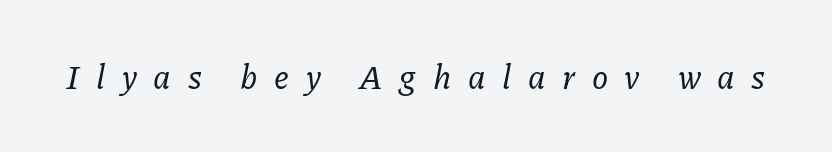
Character widths vary here, with narrow letters taking less room than wide ones. A clean baseline with only descenders dipping below it. Someone cranked the tracking dial way up on this one. The characters display serif detailing at their extremities. The glyphs look as if they've been sheared to an angle.
